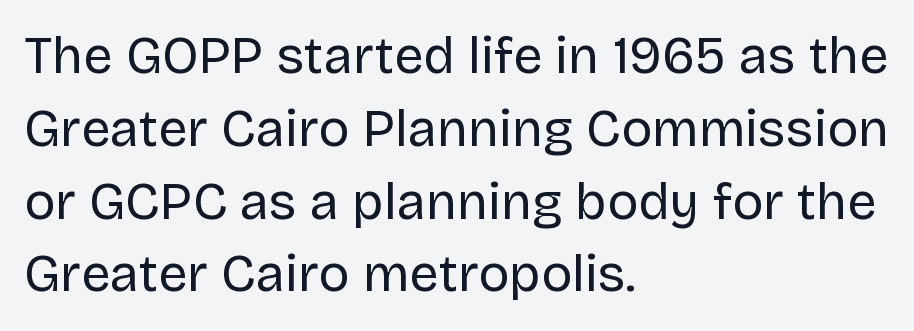
The image shows 52 px regular-weight sans-serif type, upright; set left-aligned, normal line spacing (1.4x), normal letter spacing, not underlined; low stroke contrast and a large x-height.
